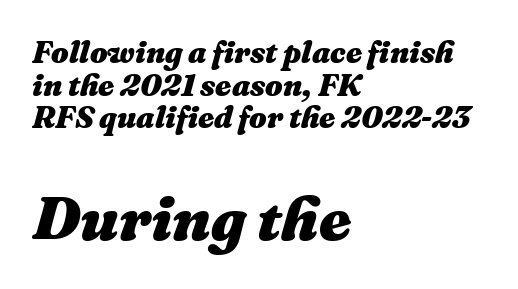
Q: Is the text bold? A: Yes.
Q: Is the text italic (slanted)? A: Yes, it leans right by about 16 degrees.
Q: Is the text underlined? A: No.
Q: How is the paragraph aligned? A: Left-aligned.
Q: Is the spacing between letters normal or unusually wide? A: Normal.
Q: Is the spacing between lines tight, normal or loose? A: Tight.
Q: Which block of text is set in a larger size, the first (top) or the second (bottom)? A: The second (bottom) one.
Q: Width (condensed, normal, or wide)? A: Normal.
Q: Stroke contrast? A: Medium.
Q: x-height? A: Medium.
Q: Monospaced? A: No.
